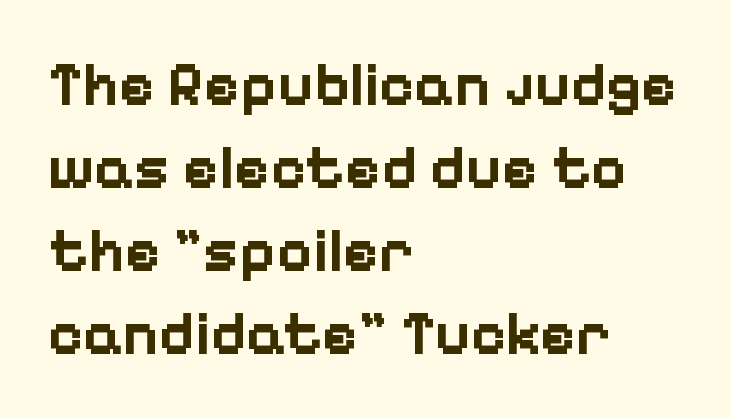
A clean baseline with only descenders dipping below it. This block has exactly the height ordinary leading produces. Designer's note — italics off, roman on. Each letter's strokes conclude bluntly, with no projecting serifs. This sample uses plain, unmodified letter spacing.
